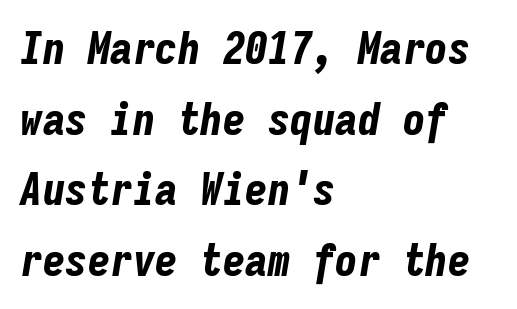
The strip under each line holds only bare page. Emphasis-style slanted type is in use. Standard letterfit; no display-style spreading of the glyphs. Monospaced: the letters line up in strict vertical columns.
